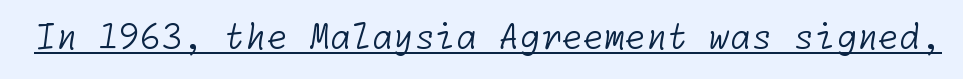
Nothing unusual about the tracking: characters are spaced as the font intends. The typeface chosen for these lines omits serifs. In designer terms, the underline attribute is active on this setting. Unbolded letterforms with no extra heft.
